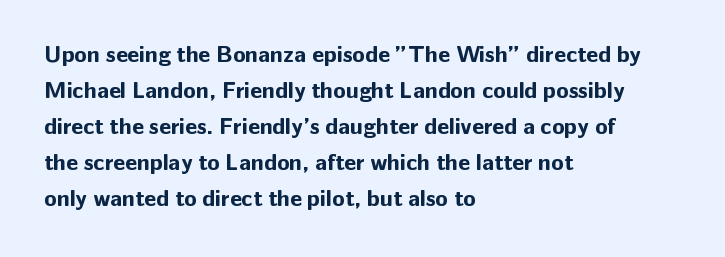
The image shows 23 px bold type, upright; set left-aligned, normal line spacing (1.57x), normal letter spacing, not underlined.
